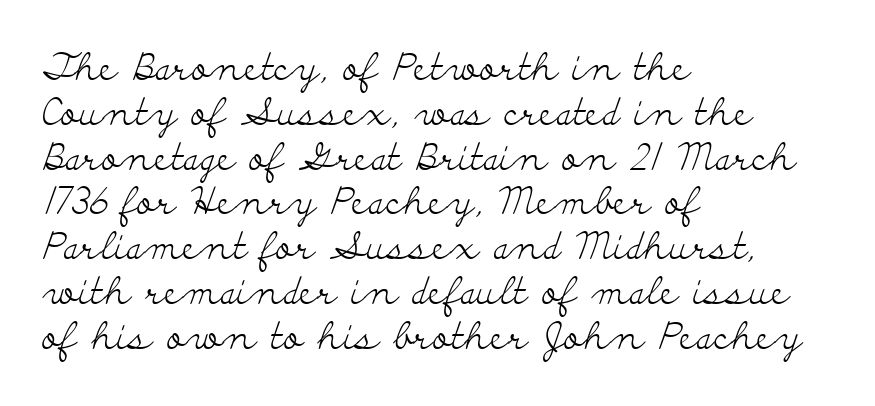
{"serif": "yes", "bold": "no", "weight": "light", "width": "wide", "stroke_contrast": "low", "x_height": "small", "monospaced": "no", "underline": "no", "align": "left", "line_spacing_ratio": 1.21, "letter_spacing": "normal", "letter_spacing_em": 0.0, "glyph_px": 37}
